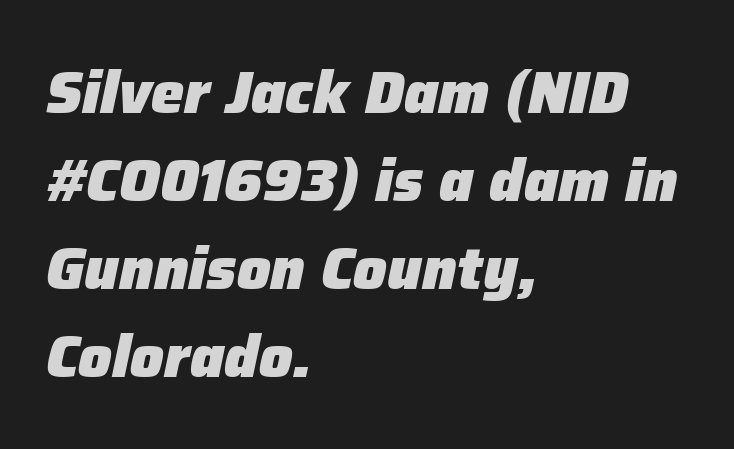
Q: Is the text bold? A: Yes.
Q: Is the text italic (slanted)? A: Yes, it leans right by about 12 degrees.
Q: Is the text underlined? A: No.
Q: How is the paragraph aligned? A: Left-aligned.
Q: Is the spacing between letters normal or unusually wide? A: Normal.
Q: Is the spacing between lines tight, normal or loose? A: Normal.
Q: Width (condensed, normal, or wide)? A: Normal.
Q: Stroke contrast? A: Low.
Q: x-height? A: Medium.
Q: Monospaced? A: No.
